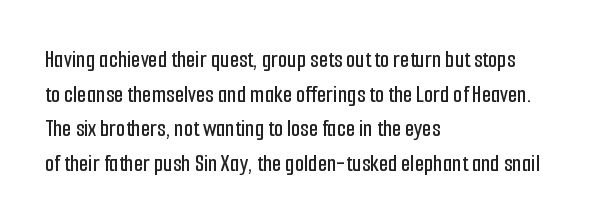
The image shows 24 px text type, upright; set left-aligned, normal line spacing (1.44x), normal letter spacing, not underlined.
